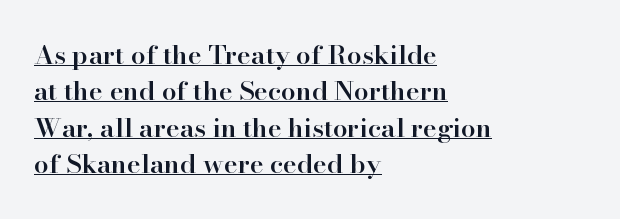
{"italic": "no", "bold": "semi", "underline": "yes", "align": "left", "line_spacing": "normal", "line_spacing_ratio": 1.4, "letter_spacing": "normal", "letter_spacing_em": 0.0, "glyph_px": 26}
